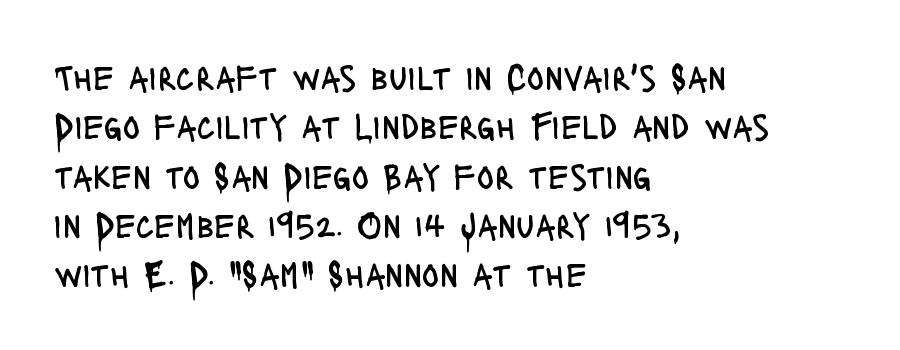
Q: Is the text bold? A: No.
Q: Is the text italic (slanted)? A: No, it is upright.
Q: Is the typeface a serif or a sans-serif typeface? A: Sans-serif.
Q: Is the text underlined? A: No.
Q: How is the paragraph aligned? A: Left-aligned.
Q: Is the spacing between letters normal or unusually wide? A: Normal.
Q: Is the spacing between lines tight, normal or loose? A: Normal.
Q: Width (condensed, normal, or wide)? A: Condensed.
Q: Stroke contrast? A: Low.
Q: x-height? A: Large.
Q: Monospaced? A: No.
